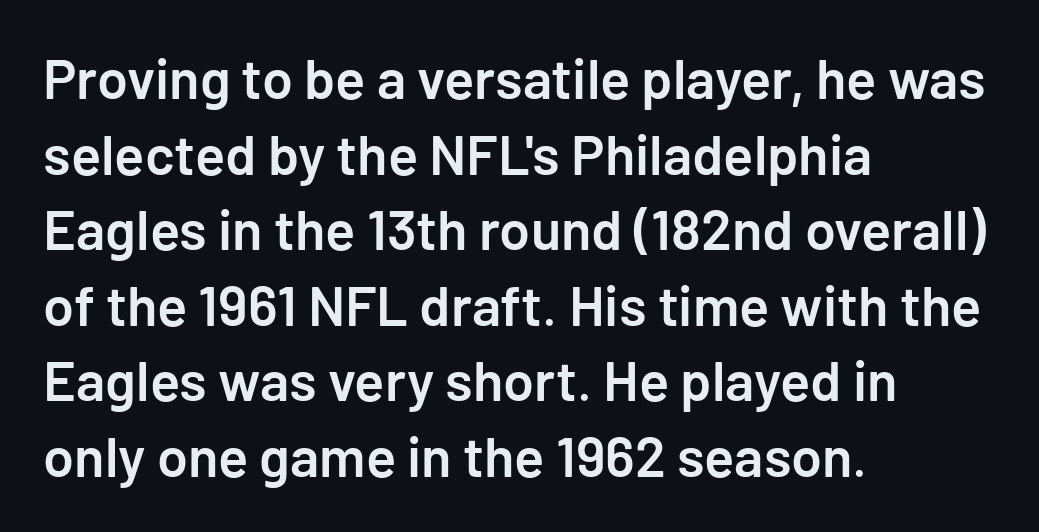
The image shows 56 px semibold sans-serif type, upright; set left-aligned, normal line spacing (1.35x), normal letter spacing, not underlined; low stroke contrast and a medium x-height.
